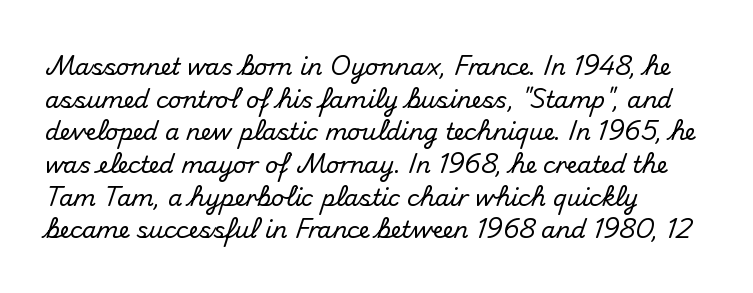
Q: Is the text italic (slanted)? A: Yes.
Q: Is the text underlined? A: No.
Q: How is the paragraph aligned? A: Left-aligned.
Q: Is the spacing between letters normal or unusually wide? A: Normal.
Q: Is the spacing between lines tight, normal or loose? A: Normal.
